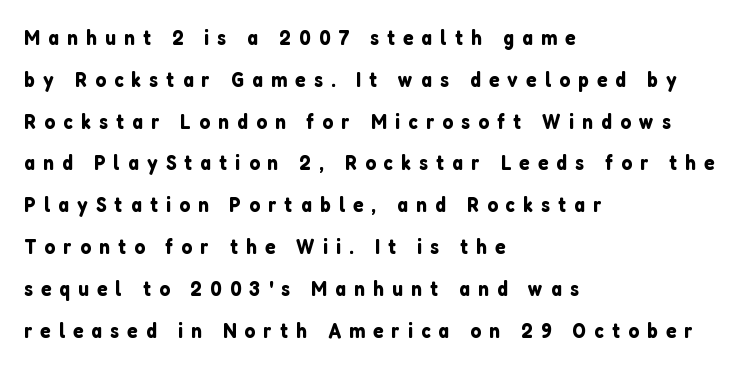
The image shows 21 px text type, upright; set left-aligned, loose line spacing (1.99x), unusually wide letter spacing (+0.39 em), not underlined.
